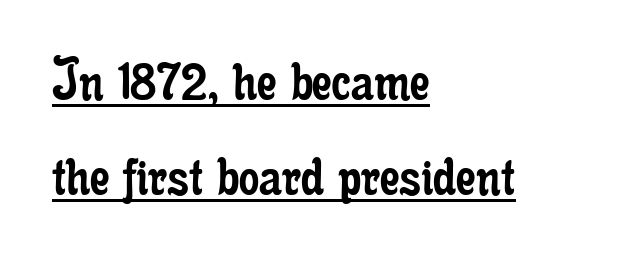
Q: Is the text bold? A: No.
Q: Is the text italic (slanted)? A: No, it is upright.
Q: Is the typeface a serif or a sans-serif typeface? A: Serif.
Q: Is the text underlined? A: Yes.
Q: How is the paragraph aligned? A: Left-aligned.
Q: Is the spacing between letters normal or unusually wide? A: Normal.
Q: Is the spacing between lines tight, normal or loose? A: Normal.
Q: Width (condensed, normal, or wide)? A: Condensed.
Q: Stroke contrast? A: Low.
Q: x-height? A: Small.
Q: Monospaced? A: No.
